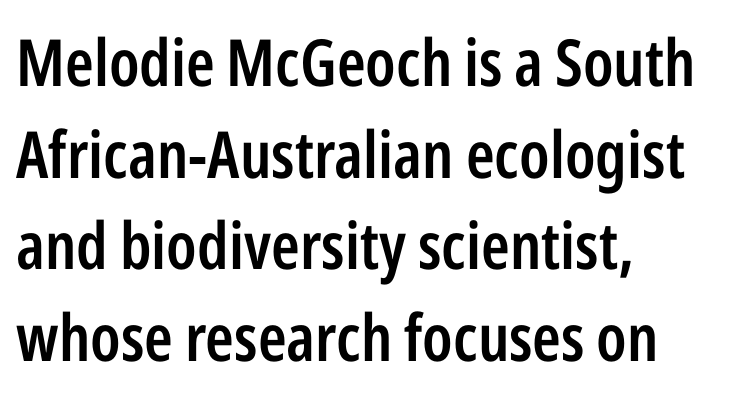
Q: Is the text bold? A: Semi-bold.
Q: Is the text italic (slanted)? A: No, it is upright.
Q: Is the typeface a serif or a sans-serif typeface? A: Sans-serif.
Q: Is the text underlined? A: No.
Q: How is the paragraph aligned? A: Left-aligned.
Q: Is the spacing between letters normal or unusually wide? A: Normal.
Q: Is the spacing between lines tight, normal or loose? A: Normal.
Q: Width (condensed, normal, or wide)? A: Condensed.
Q: Stroke contrast? A: Low.
Q: x-height? A: Medium.
Q: Monospaced? A: No.
